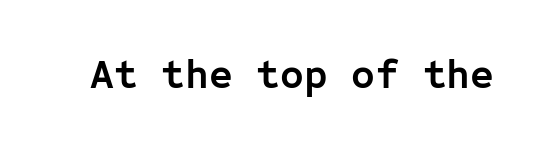
The image shows 41 px semibold sans-serif type, upright, monospaced; set normal letter spacing, not underlined; low stroke contrast and a medium x-height.
